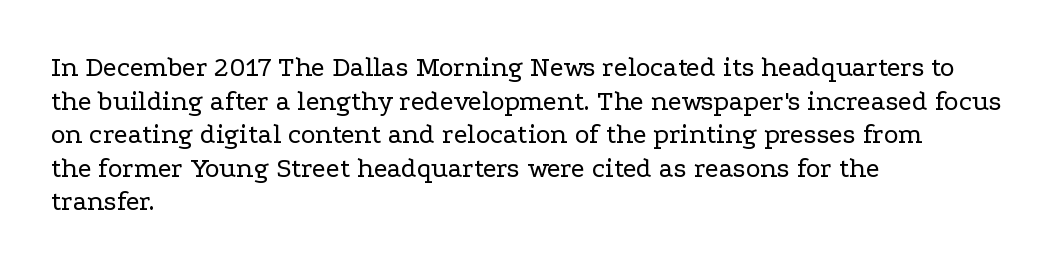
Q: Is the text bold? A: No.
Q: Is the text italic (slanted)? A: No, it is upright.
Q: Is the typeface a serif or a sans-serif typeface? A: Serif.
Q: Is the text underlined? A: No.
Q: How is the paragraph aligned? A: Left-aligned.
Q: Is the spacing between letters normal or unusually wide? A: Normal.
Q: Width (condensed, normal, or wide)? A: Wide.
Q: Stroke contrast? A: Low.
Q: x-height? A: Medium.
Q: Monospaced? A: No.
